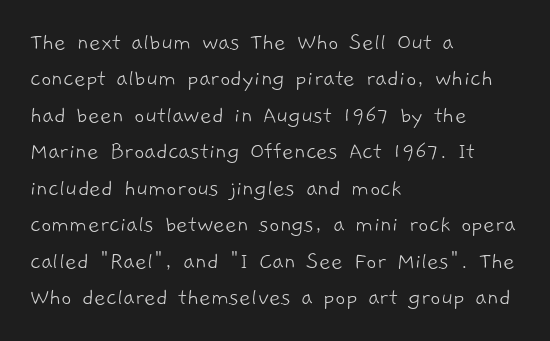
The paragraph has a hard left edge and a soft right edge. In terms of leading, this rendering sits right in the middle. Nobody drew a line under any word here. This rendering leaves character spacing at its baseline value. The typesetting does not lean heavy: it is not bold.
